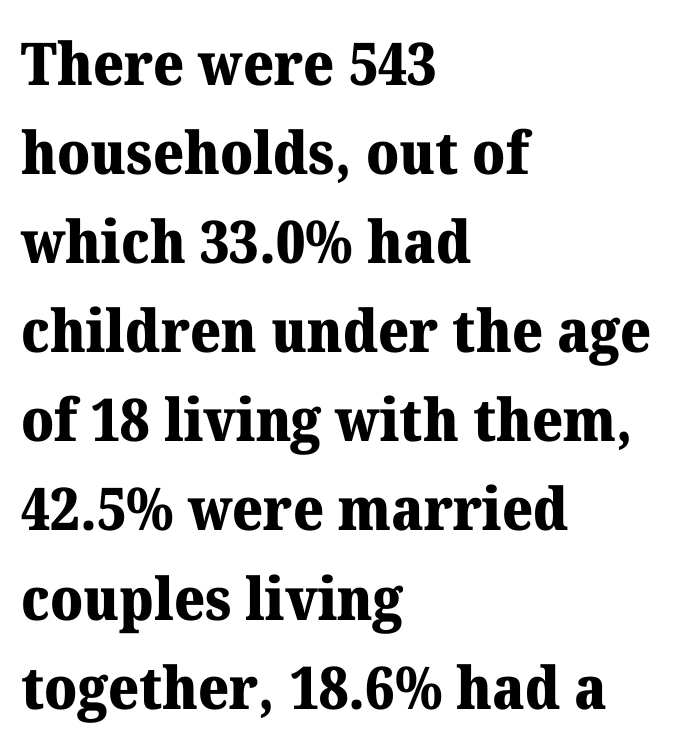
These lines sit exactly where default settings would place them. Inter-character spacing is left at the font's built-in metrics. Alignment: flush left. You could not count columns in this text — the font is proportionally spaced. Heavy, bold letterforms. Every stem runs plumb, perpendicular to the baseline.
